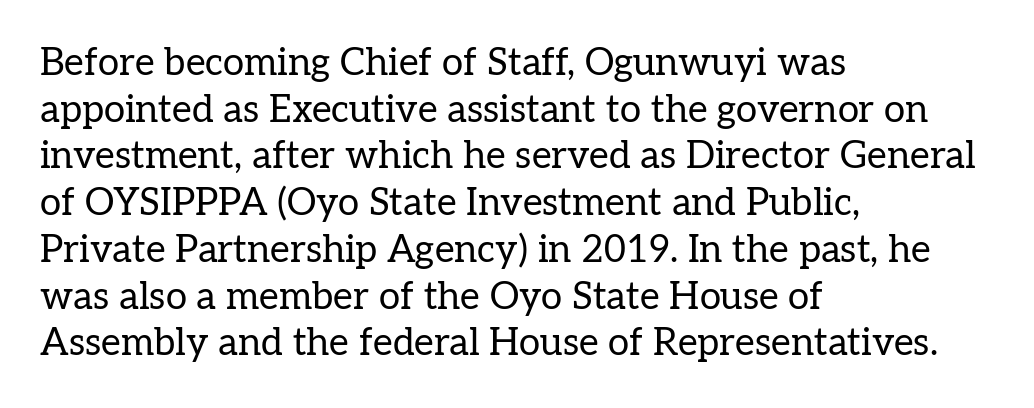
Q: Is the text bold? A: No.
Q: Is the text italic (slanted)? A: No, it is upright.
Q: Is the typeface a serif or a sans-serif typeface? A: Serif.
Q: Is the text underlined? A: No.
Q: How is the paragraph aligned? A: Left-aligned.
Q: Is the spacing between letters normal or unusually wide? A: Normal.
Q: Width (condensed, normal, or wide)? A: Normal.
Q: Stroke contrast? A: Low.
Q: x-height? A: Medium.
Q: Monospaced? A: No.
